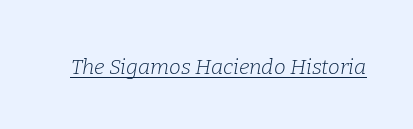
{"italic": "yes", "lean": "right", "slant_degrees": 9, "bold": "no", "underline": "yes", "letter_spacing": "normal", "letter_spacing_em": 0.0, "glyph_px": 21}
